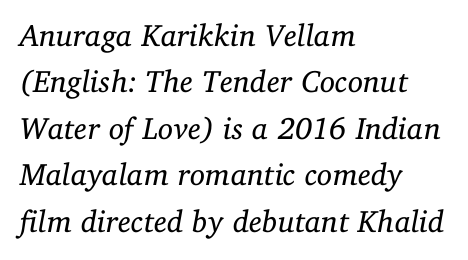
Q: Is the text bold? A: No.
Q: Is the text italic (slanted)? A: Yes, it leans right by about 11 degrees.
Q: Is the typeface a serif or a sans-serif typeface? A: Serif.
Q: Is the text underlined? A: No.
Q: How is the paragraph aligned? A: Left-aligned.
Q: Is the spacing between letters normal or unusually wide? A: Normal.
Q: Is the spacing between lines tight, normal or loose? A: Normal.
Q: Width (condensed, normal, or wide)? A: Normal.
Q: Stroke contrast? A: Low.
Q: x-height? A: Medium.
Q: Monospaced? A: No.
